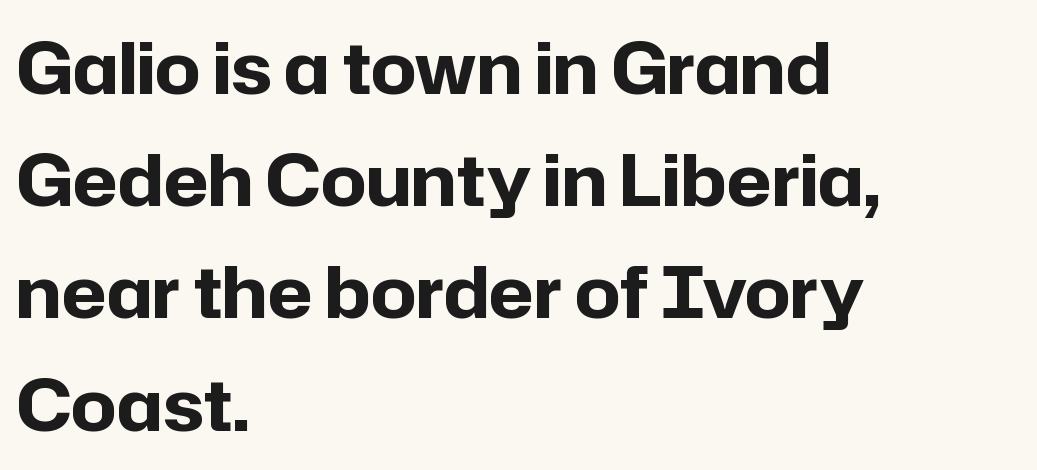
{"serif": "no", "italic": "no", "bold": "yes", "weight": "bold", "width": "normal", "stroke_contrast": "low", "x_height": "medium", "monospaced": "no", "underline": "no", "align": "left", "line_spacing": "normal", "line_spacing_ratio": 1.58, "letter_spacing": "normal", "letter_spacing_em": 0.0, "glyph_px": 71}
